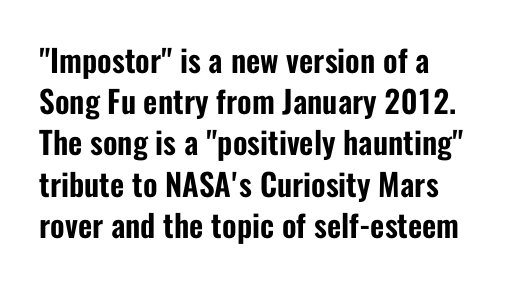
The image shows 31 px condensed sans-serif type, upright; set left-aligned, normal line spacing (1.33x), normal letter spacing, not underlined; low stroke contrast and a medium x-height.
